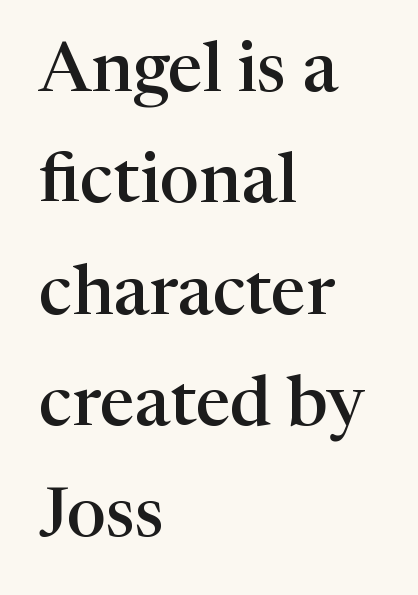
{"serif": "yes", "italic": "no", "bold": "semi", "weight": "semibold", "width": "normal", "stroke_contrast": "high", "x_height": "medium", "monospaced": "no", "underline": "no", "align": "left", "line_spacing": "normal", "line_spacing_ratio": 1.59, "letter_spacing": "normal", "letter_spacing_em": 0.0, "glyph_px": 70}
